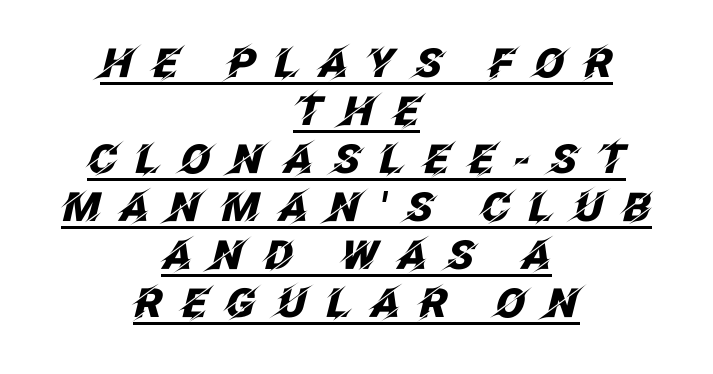
The image shows 40 px heavy type, italic (leaning right); set centered, line spacing 1.2x, unusually wide letter spacing (+0.46 em), underlined; low stroke contrast and a large x-height.
